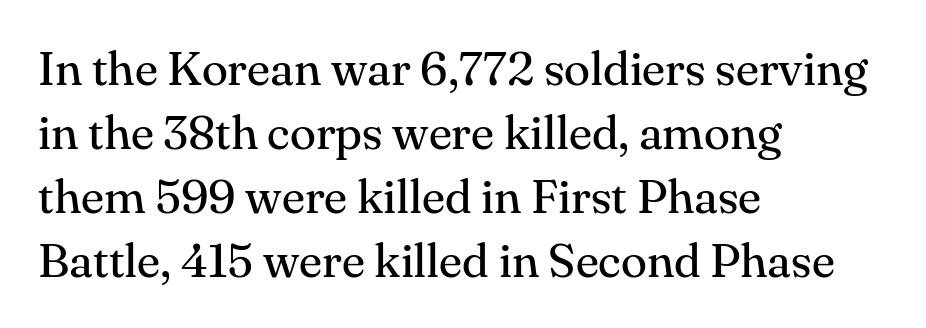
{"serif": "yes", "italic": "no", "bold": "no", "weight": "regular", "width": "normal", "stroke_contrast": "medium", "x_height": "small", "monospaced": "no", "underline": "no", "align": "left", "line_spacing": "normal", "line_spacing_ratio": 1.33, "letter_spacing": "normal", "letter_spacing_em": 0.0, "glyph_px": 48}
